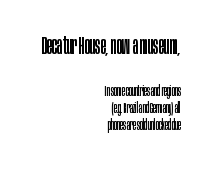
{"italic": "no", "bold": "no", "underline": "no", "align": "right", "line_spacing_ratio": 1.21, "letter_spacing": "normal", "letter_spacing_em": 0.0, "larger_block": "first", "size_ratio": 1.79, "glyph_px": 25}
